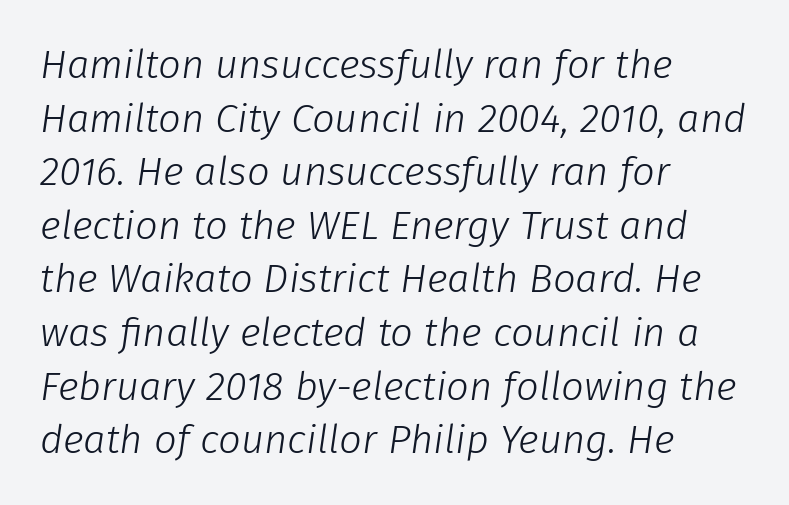
{"italic": "yes", "lean": "right", "slant_degrees": 8, "bold": "no", "weight": "light", "width": "normal", "stroke_contrast": "low", "x_height": "medium", "monospaced": "no", "underline": "no", "align": "left", "line_spacing": "normal", "line_spacing_ratio": 1.34, "letter_spacing": "normal", "letter_spacing_em": 0.0, "glyph_px": 40}
